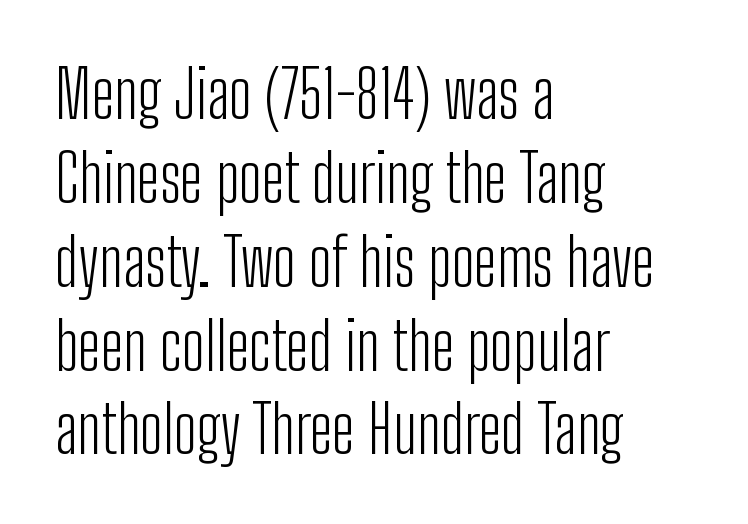
Character widths vary here, with narrow letters taking less room than wide ones. This sample uses an upright cut, with every glyph sitting square on the baseline. Which margin do the lines hug? The left one — the right edge is uneven. Classification — sans serif. Does extra space separate the letters? No, they use regular spacing.
